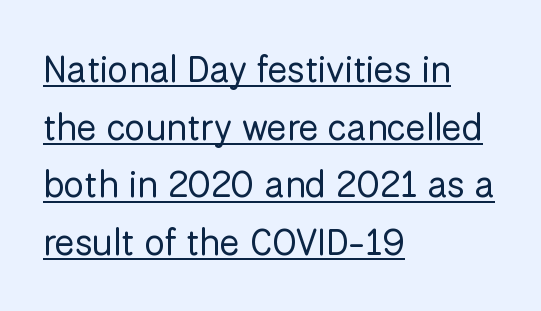
The image shows 37 px regular-weight sans-serif type, upright; set left-aligned, normal line spacing (1.56x), normal letter spacing, underlined; low stroke contrast and a medium x-height.
